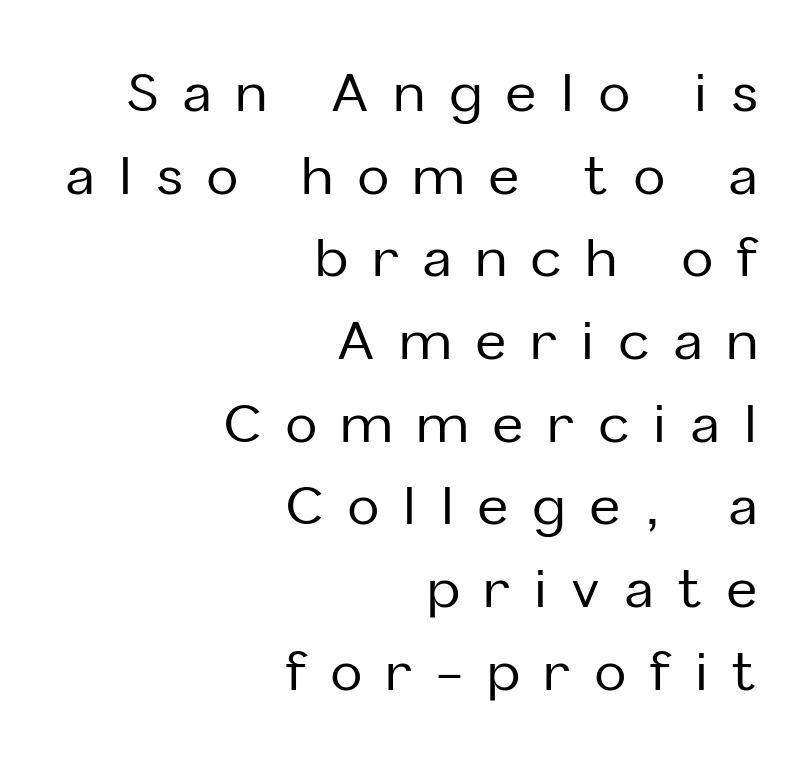
Q: Is the text italic (slanted)? A: No, it is upright.
Q: Is the typeface a serif or a sans-serif typeface? A: Sans-serif.
Q: Is the text underlined? A: No.
Q: How is the paragraph aligned? A: Right-aligned.
Q: Is the spacing between letters normal or unusually wide? A: Unusually wide.
Q: Is the spacing between lines tight, normal or loose? A: Normal.
Q: Width (condensed, normal, or wide)? A: Normal.
Q: Stroke contrast? A: Low.
Q: x-height? A: Medium.
Q: Monospaced? A: No.
